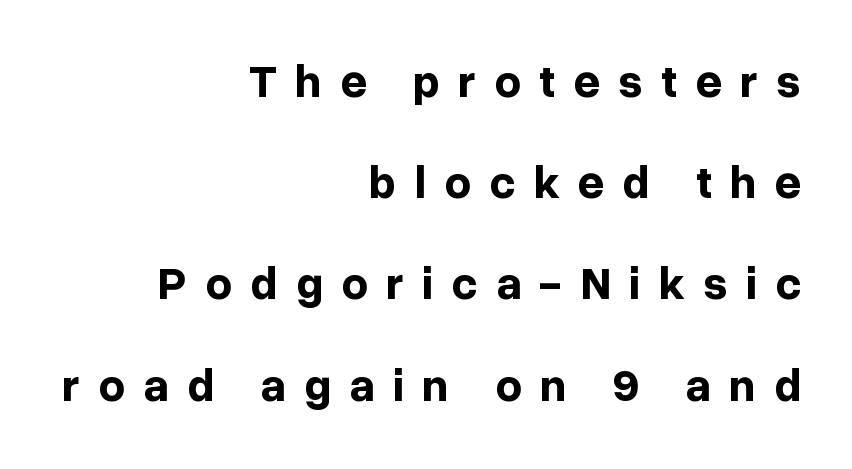
In terms of posture, this sample is upright. Font category for this specimen: sans-serif. Successive baselines arrive slowly, with a big drop between each. The strip under each line holds only bare page. Visually the block forms a straight wall on the right and a jagged coastline on the left. The letterforms stand isolated, each surrounded by extra space.
